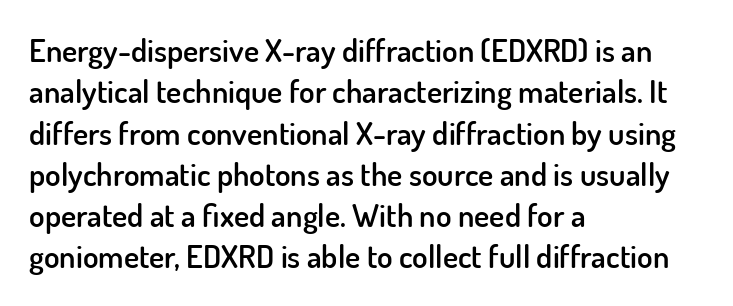
Is the block centered? No — it sits flush against the left margin. Every letter is mildly thick-stroked: semibold rather than bold. The rendering uses natural spacing where letterforms have individual widths. Nope, no serifs anywhere on these letters.
